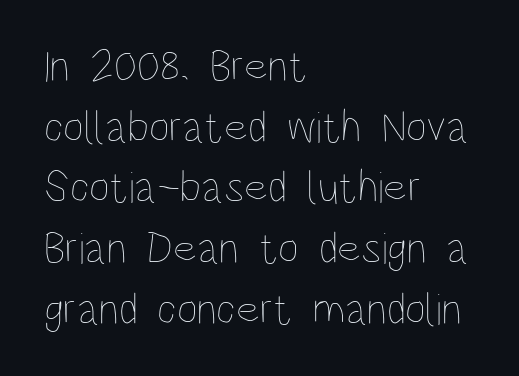
Q: Is the text bold? A: No.
Q: Is the text italic (slanted)? A: No, it is upright.
Q: Is the text underlined? A: No.
Q: How is the paragraph aligned? A: Left-aligned.
Q: Is the spacing between letters normal or unusually wide? A: Normal.
Q: Is the spacing between lines tight, normal or loose? A: Normal.
Q: Width (condensed, normal, or wide)? A: Condensed.
Q: Stroke contrast? A: Low.
Q: x-height? A: Large.
Q: Monospaced? A: No.
